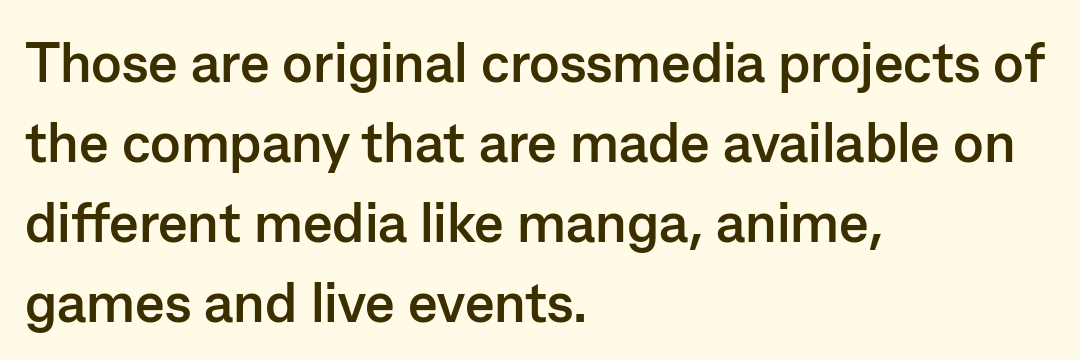
{"serif": "no", "italic": "no", "bold": "yes", "weight": "semibold", "width": "normal", "stroke_contrast": "low", "x_height": "medium", "monospaced": "no", "underline": "no", "align": "left", "line_spacing": "normal", "line_spacing_ratio": 1.43, "letter_spacing": "normal", "letter_spacing_em": 0.0, "glyph_px": 56}
